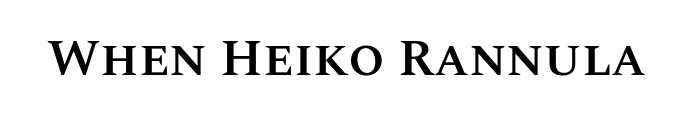
Q: Is the text bold? A: Semi-bold.
Q: Is the text italic (slanted)? A: No, it is upright.
Q: Is the text underlined? A: No.
Q: Is the spacing between letters normal or unusually wide? A: Normal.
Q: Width (condensed, normal, or wide)? A: Normal.
Q: Stroke contrast? A: Medium.
Q: x-height? A: Large.
Q: Monospaced? A: No.
